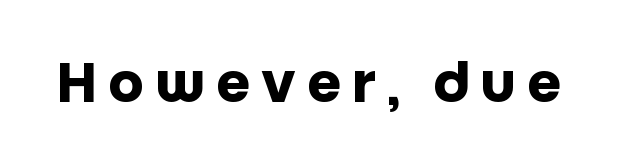
The image shows 55 px heavy sans-serif type, upright; set unusually wide letter spacing (+0.2 em), not underlined; low stroke contrast and a large x-height.
